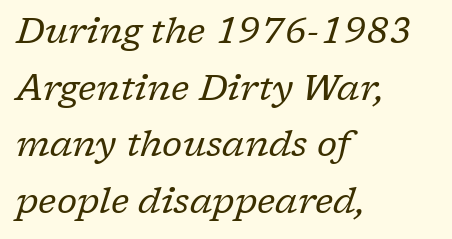
Q: Is the text bold? A: No.
Q: Is the text italic (slanted)? A: Yes, it leans right by about 17 degrees.
Q: Is the typeface a serif or a sans-serif typeface? A: Serif.
Q: Is the text underlined? A: No.
Q: How is the paragraph aligned? A: Left-aligned.
Q: Is the spacing between letters normal or unusually wide? A: Normal.
Q: Is the spacing between lines tight, normal or loose? A: Normal.
Q: Width (condensed, normal, or wide)? A: Normal.
Q: Stroke contrast? A: Low.
Q: x-height? A: Medium.
Q: Monospaced? A: No.
